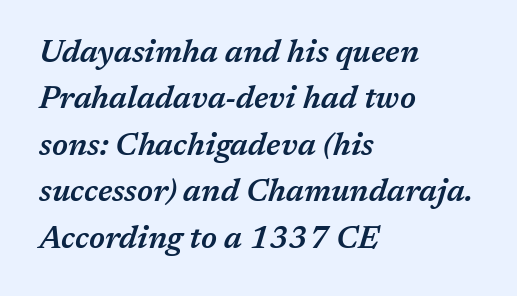
The image shows 31 px semibold type, italic (leaning right); set left-aligned, normal line spacing (1.5x), normal letter spacing, not underlined; medium stroke contrast and a medium x-height.
